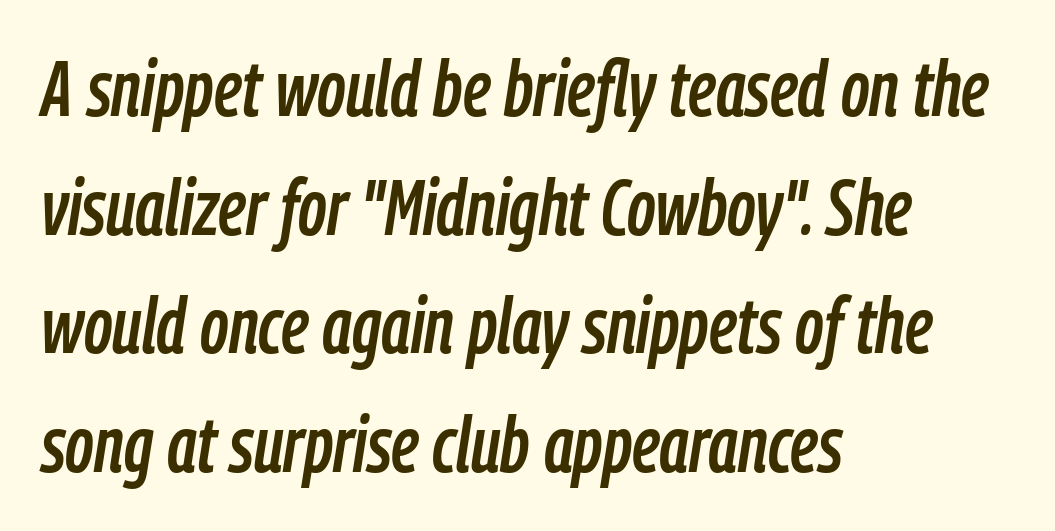
{"italic": "yes", "lean": "right", "slant_degrees": 9, "width": "condensed", "stroke_contrast": "low", "x_height": "medium", "monospaced": "no", "underline": "no", "align": "left", "line_spacing": "normal", "line_spacing_ratio": 1.54, "letter_spacing": "normal", "letter_spacing_em": 0.0, "glyph_px": 77}
